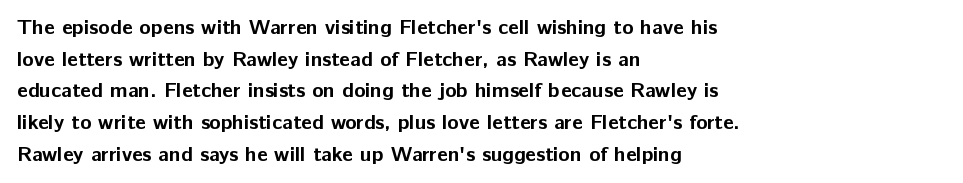
The image shows 21 px bold type, upright; set left-aligned, normal line spacing (1.51x), normal letter spacing, not underlined.
